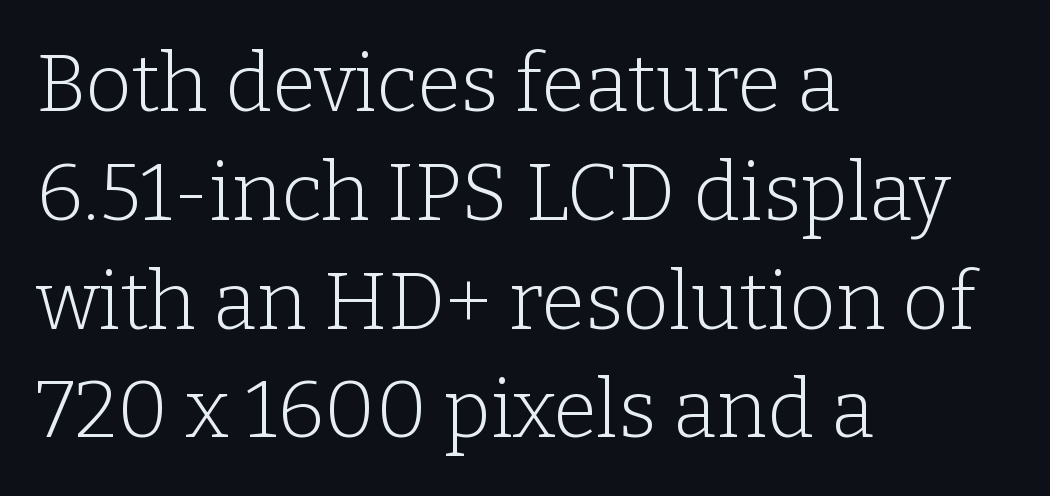
Q: Is the text bold? A: No.
Q: Is the text italic (slanted)? A: No, it is upright.
Q: Is the typeface a serif or a sans-serif typeface? A: Serif.
Q: Is the text underlined? A: No.
Q: How is the paragraph aligned? A: Left-aligned.
Q: Is the spacing between letters normal or unusually wide? A: Normal.
Q: Is the spacing between lines tight, normal or loose? A: Normal.
Q: Width (condensed, normal, or wide)? A: Normal.
Q: Stroke contrast? A: Low.
Q: x-height? A: Medium.
Q: Monospaced? A: No.
